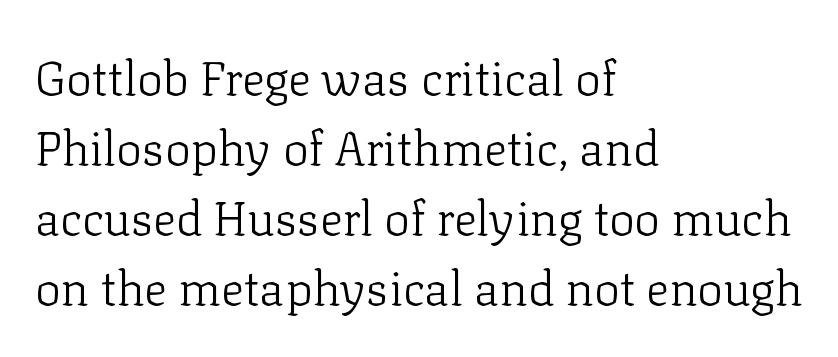
The image shows 48 px light serif type, upright; set left-aligned, normal line spacing (1.46x), normal letter spacing, not underlined; low stroke contrast and a medium x-height.
